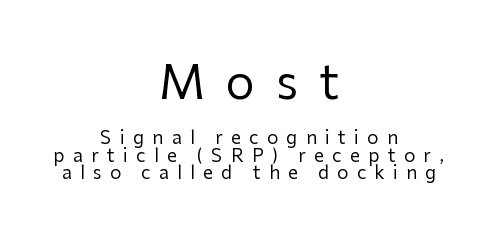
{"serif": "no", "italic": "no", "bold": "no", "weight": "regular", "width": "normal", "stroke_contrast": "low", "x_height": "medium", "monospaced": "no", "underline": "no", "align": "center", "line_spacing": "tight", "line_spacing_ratio": 0.98, "letter_spacing": "wide", "letter_spacing_em": 0.46, "larger_block": "first", "size_ratio": 2.56, "glyph_px": 46}
